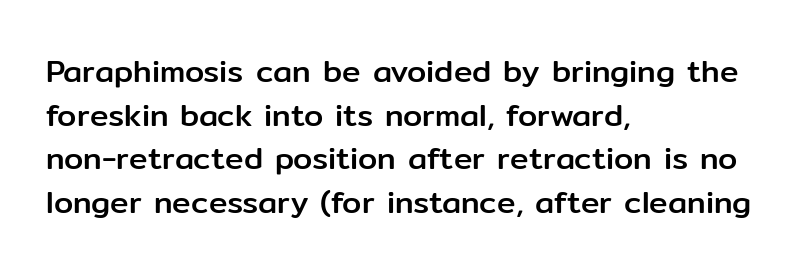
A typesetter would call this leading conventional body-copy spacing. The gaps between neighbouring characters are ordinary and unremarkable. Teacher's note: observe the even left margin — that is flush-left alignment. The passage shown is typed in a proportional face where columns would drift.
